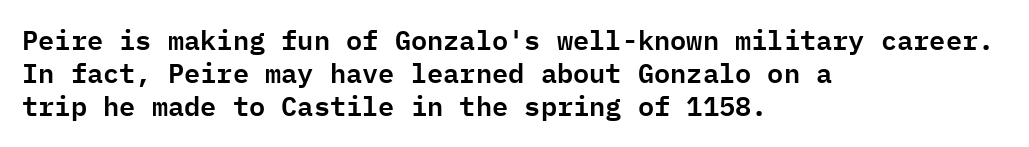
{"italic": "no", "underline": "no", "align": "left", "line_spacing_ratio": 1.23, "letter_spacing": "normal", "letter_spacing_em": 0.0, "glyph_px": 27}
